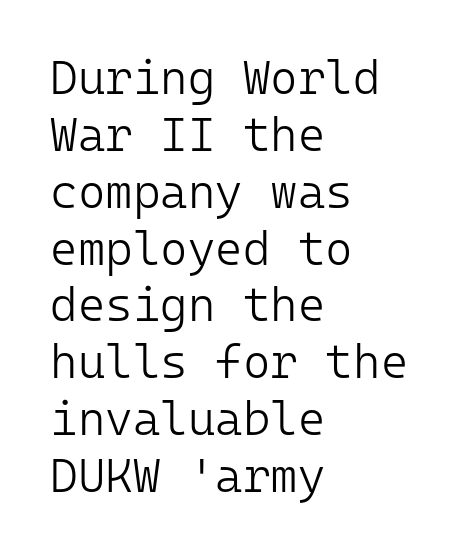
Q: Is the text bold? A: No.
Q: Is the text italic (slanted)? A: No, it is upright.
Q: Is the typeface a serif or a sans-serif typeface? A: Sans-serif.
Q: Is the text underlined? A: No.
Q: How is the paragraph aligned? A: Left-aligned.
Q: Is the spacing between letters normal or unusually wide? A: Normal.
Q: Width (condensed, normal, or wide)? A: Normal.
Q: Stroke contrast? A: Low.
Q: x-height? A: Medium.
Q: Monospaced? A: Yes.
